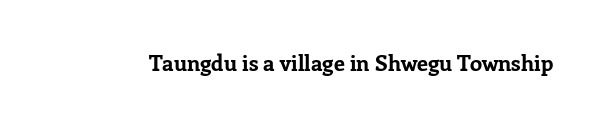
Short note: letters normally spaced. Words float on clear page, feet unadorned. The letters stand upright; this is a roman face. Heavy, bold letterforms.
